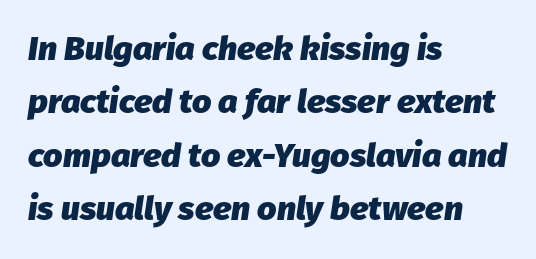
{"italic": "yes", "lean": "right", "slant_degrees": 8, "bold": "yes", "weight": "heavy", "width": "normal", "stroke_contrast": "low", "x_height": "medium", "monospaced": "no", "underline": "no", "align": "left", "line_spacing": "normal", "line_spacing_ratio": 1.57, "letter_spacing": "normal", "letter_spacing_em": 0.0, "glyph_px": 34}
